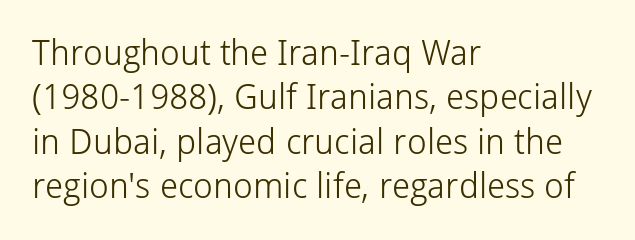
{"serif": "no", "italic": "no", "bold": "no", "weight": "light", "width": "normal", "stroke_contrast": "low", "x_height": "medium", "monospaced": "no", "underline": "no", "align": "left", "line_spacing": "normal", "line_spacing_ratio": 1.27, "letter_spacing": "normal", "letter_spacing_em": 0.0, "glyph_px": 35}
